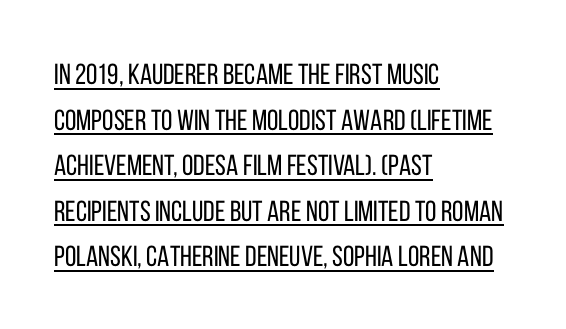
Q: Is the text bold? A: No.
Q: Is the text italic (slanted)? A: No, it is upright.
Q: Is the typeface a serif or a sans-serif typeface? A: Sans-serif.
Q: Is the text underlined? A: Yes.
Q: How is the paragraph aligned? A: Left-aligned.
Q: Is the spacing between letters normal or unusually wide? A: Normal.
Q: Is the spacing between lines tight, normal or loose? A: Normal.
Q: Width (condensed, normal, or wide)? A: Condensed.
Q: Stroke contrast? A: Low.
Q: x-height? A: Large.
Q: Monospaced? A: No.
